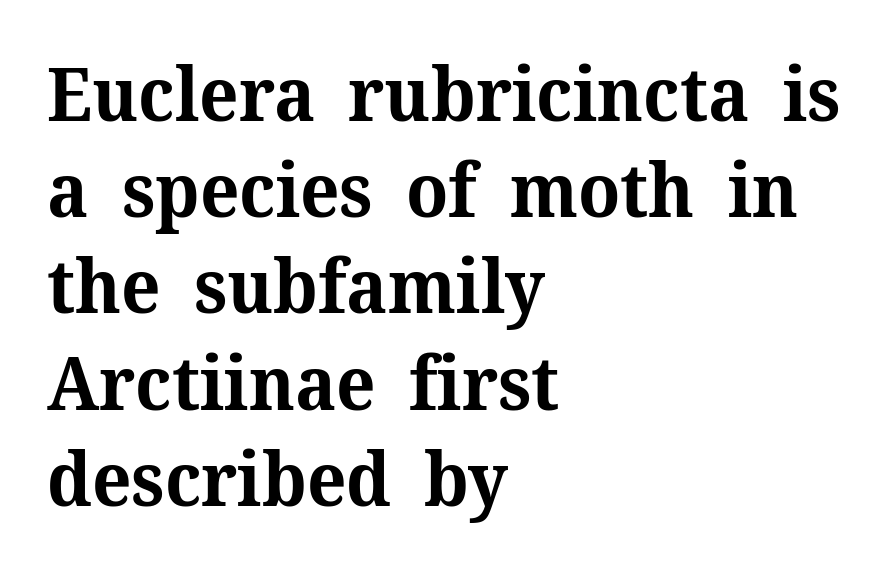
{"serif": "yes", "italic": "no", "bold": "yes", "weight": "bold", "width": "normal", "stroke_contrast": "medium", "x_height": "medium", "monospaced": "no", "underline": "no", "align": "left", "line_spacing": "normal", "line_spacing_ratio": 1.3, "letter_spacing": "normal", "letter_spacing_em": 0.0, "glyph_px": 74}
